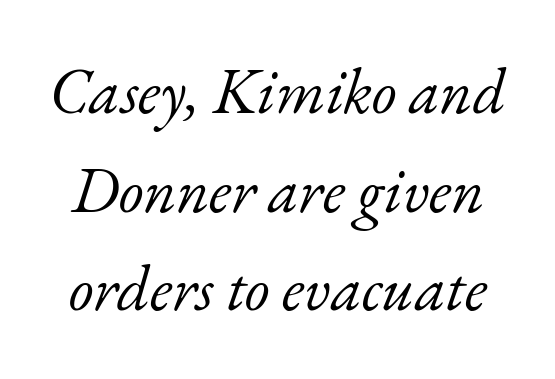
The image shows 64 px light serif type, italic (leaning right); set normal line spacing (1.54x), normal letter spacing, not underlined; low stroke contrast and a small x-height.
